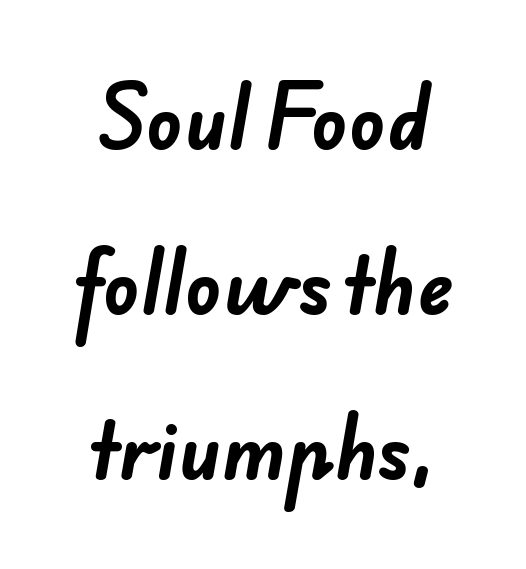
Q: Is the text bold? A: Yes.
Q: Is the typeface a serif or a sans-serif typeface? A: Sans-serif.
Q: Is the text underlined? A: No.
Q: How is the paragraph aligned? A: Centered.
Q: Is the spacing between letters normal or unusually wide? A: Normal.
Q: Is the spacing between lines tight, normal or loose? A: Loose.
Q: Width (condensed, normal, or wide)? A: Normal.
Q: Stroke contrast? A: Low.
Q: x-height? A: Small.
Q: Monospaced? A: No.
